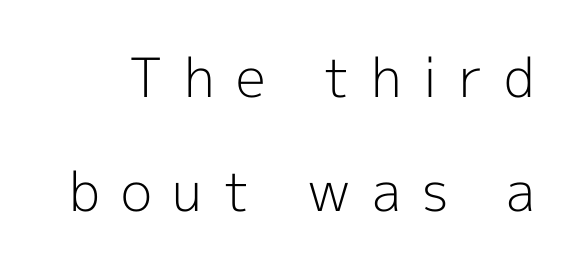
A typesetter would call this leading open, well beyond the default. Note the varied advance widths — an 'i' is clearly narrower than an 'm'. Characters follow at a spacing far wider than the type designer built in. Each letter's strokes conclude bluntly, with no projecting serifs. It's the straight-up-and-down kind of type. The font sits on the lighter half of the weight spectrum, regular included.
